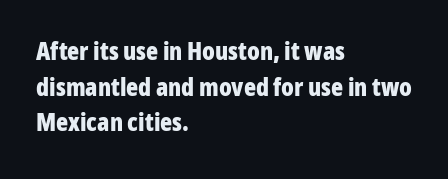
The image shows 25 px bold type, upright; set left-aligned, normal line spacing (1.43x), normal letter spacing, not underlined.
